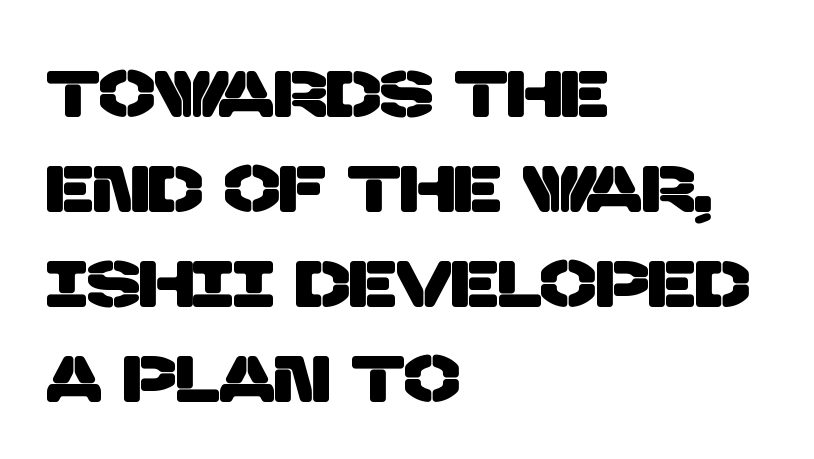
Q: Is the typeface a serif or a sans-serif typeface? A: Sans-serif.
Q: Is the text underlined? A: No.
Q: How is the paragraph aligned? A: Left-aligned.
Q: Is the spacing between letters normal or unusually wide? A: Normal.
Q: Is the spacing between lines tight, normal or loose? A: Normal.
Q: Width (condensed, normal, or wide)? A: Normal.
Q: Stroke contrast? A: Low.
Q: x-height? A: Large.
Q: Monospaced? A: No.
